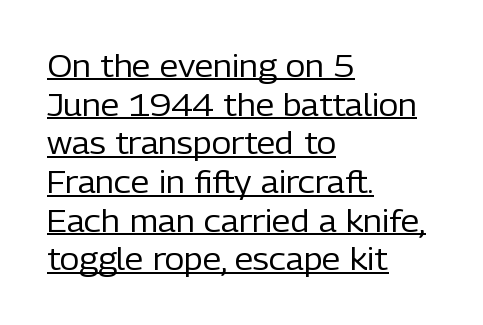
{"serif": "no", "italic": "no", "bold": "no", "weight": "regular", "width": "normal", "stroke_contrast": "low", "x_height": "medium", "monospaced": "no", "underline": "yes", "align": "left", "line_spacing": "normal", "line_spacing_ratio": 1.29, "letter_spacing": "normal", "letter_spacing_em": 0.0, "glyph_px": 30}
